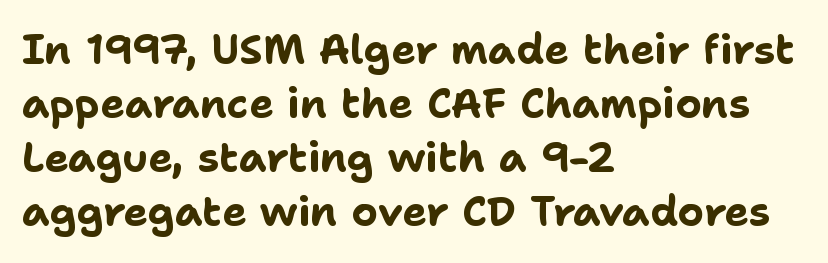
{"serif": "no", "italic": "no", "bold": "yes", "weight": "bold", "width": "normal", "stroke_contrast": "low", "x_height": "medium", "monospaced": "no", "underline": "no", "align": "left", "line_spacing": "normal", "line_spacing_ratio": 1.32, "letter_spacing": "normal", "letter_spacing_em": 0.0, "glyph_px": 41}
